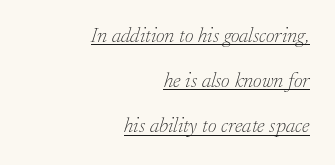
The image shows 21 px text type, italic (leaning right); set right-aligned, loose line spacing (2.15x), normal letter spacing, underlined.
